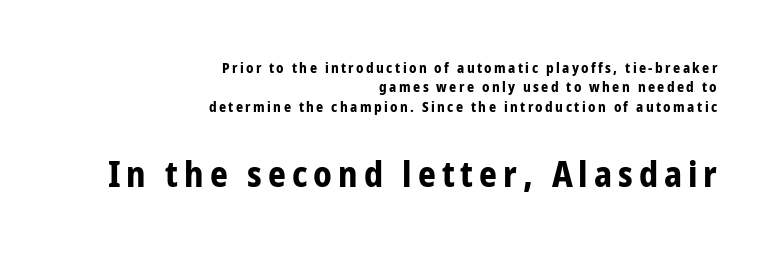
{"serif": "no", "italic": "no", "bold": "yes", "weight": "bold", "width": "condensed", "stroke_contrast": "low", "x_height": "medium", "monospaced": "no", "underline": "no", "align": "right", "line_spacing": "normal", "line_spacing_ratio": 1.38, "larger_block": "second", "size_ratio": 2.5, "glyph_px": 35}
